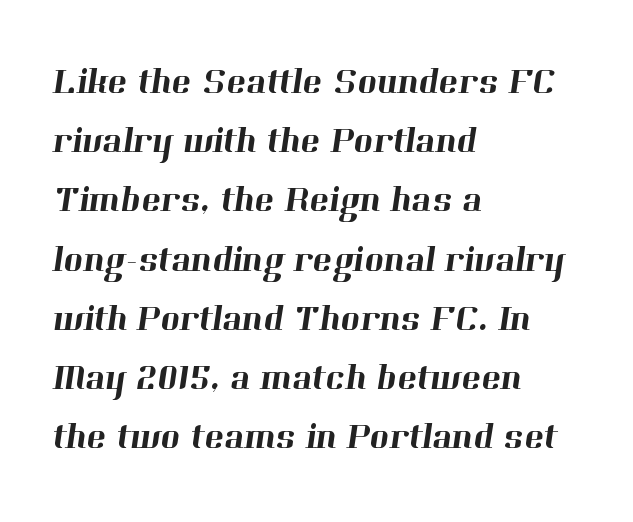
The image shows 37 px serif type; set left-aligned, normal line spacing (1.6x), normal letter spacing, not underlined; high stroke contrast and a medium x-height.
